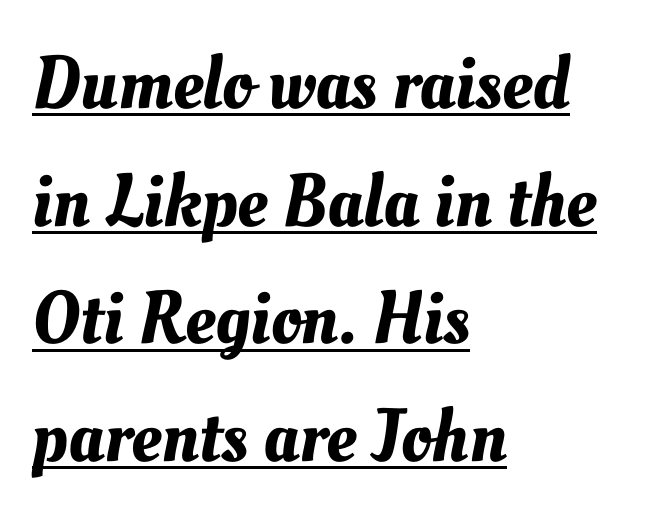
The image shows 75 px text type; set left-aligned, normal line spacing (1.57x), normal letter spacing, underlined; medium stroke contrast and a small x-height.
